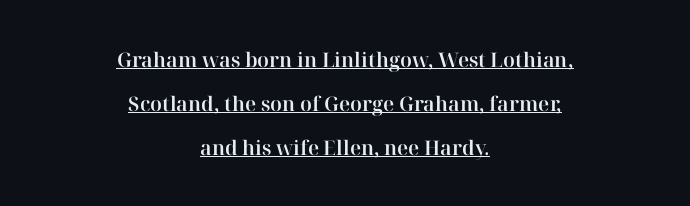
Q: Is the text italic (slanted)? A: No, it is upright.
Q: Is the text underlined? A: Yes.
Q: How is the paragraph aligned? A: Centered.
Q: Is the spacing between letters normal or unusually wide? A: Normal.
Q: Is the spacing between lines tight, normal or loose? A: Loose.
